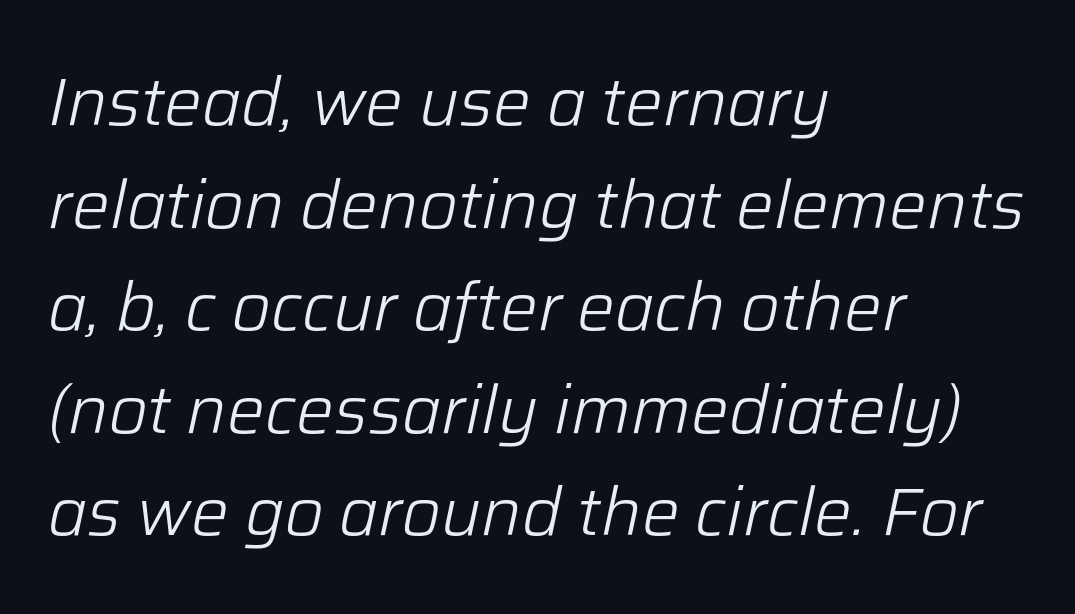
{"italic": "yes", "lean": "right", "slant_degrees": 12, "bold": "no", "weight": "light", "width": "normal", "stroke_contrast": "low", "x_height": "medium", "monospaced": "no", "underline": "no", "align": "left", "line_spacing": "normal", "line_spacing_ratio": 1.53, "letter_spacing": "normal", "letter_spacing_em": 0.0, "glyph_px": 67}
